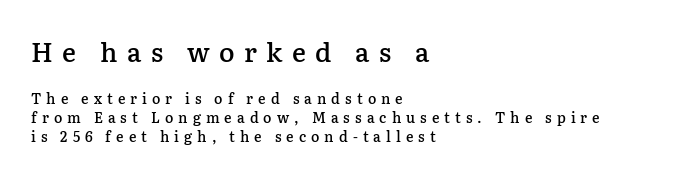
{"italic": "no", "bold": "semi", "underline": "no", "align": "left", "line_spacing": "normal", "line_spacing_ratio": 1.36, "letter_spacing": "wide", "letter_spacing_em": 0.36, "larger_block": "first", "size_ratio": 1.86, "glyph_px": 26}
